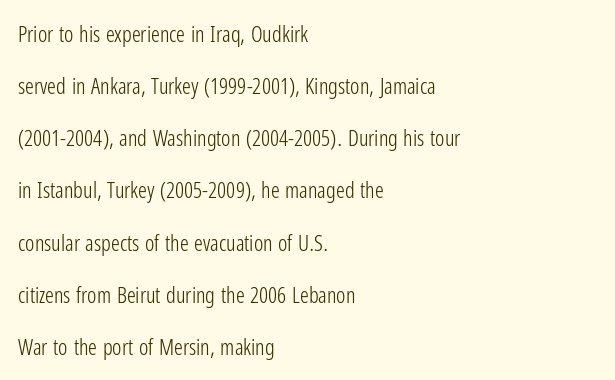
{"italic": "no", "bold": "no", "underline": "no", "align": "left", "line_spacing": "loose", "line_spacing_ratio": 2.37, "letter_spacing": "normal", "letter_spacing_em": 0.0, "glyph_px": 22}
